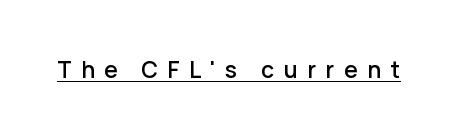
Q: Is the text bold? A: Semi-bold.
Q: Is the text italic (slanted)? A: No, it is upright.
Q: Is the text underlined? A: Yes.
Q: Is the spacing between letters normal or unusually wide? A: Unusually wide.
